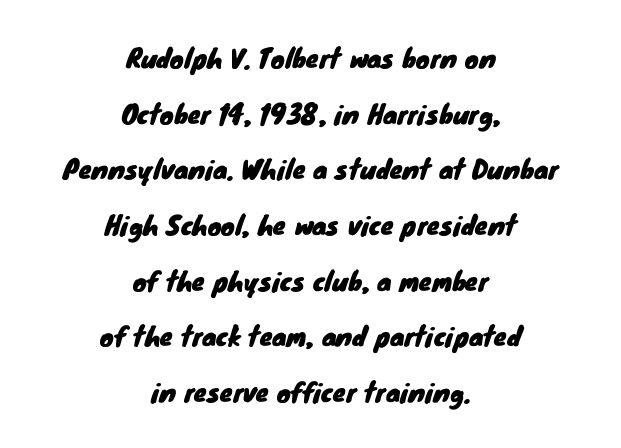
Q: Is the text underlined? A: No.
Q: How is the paragraph aligned? A: Centered.
Q: Is the spacing between letters normal or unusually wide? A: Normal.
Q: Is the spacing between lines tight, normal or loose? A: Loose.
